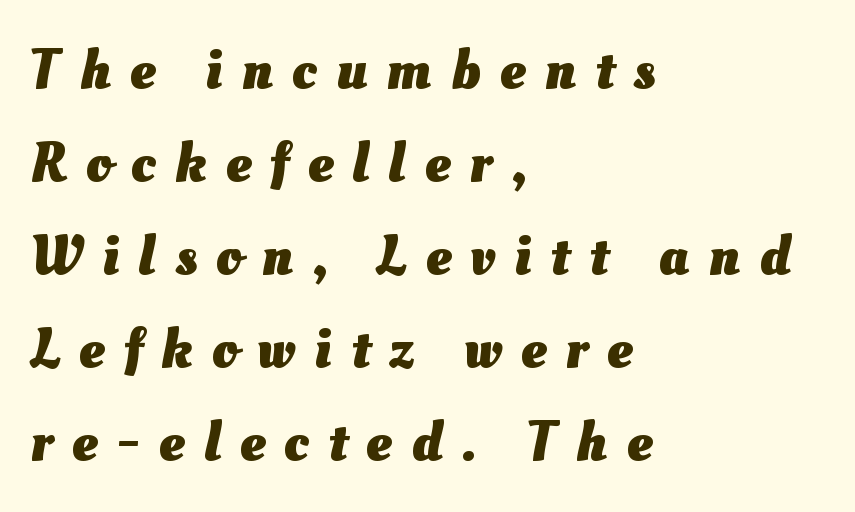
Q: Is the text bold? A: Yes.
Q: Is the text underlined? A: No.
Q: How is the paragraph aligned? A: Left-aligned.
Q: Is the spacing between letters normal or unusually wide? A: Unusually wide.
Q: Is the spacing between lines tight, normal or loose? A: Normal.
Q: Width (condensed, normal, or wide)? A: Normal.
Q: Stroke contrast? A: Medium.
Q: x-height? A: Small.
Q: Monospaced? A: No.
